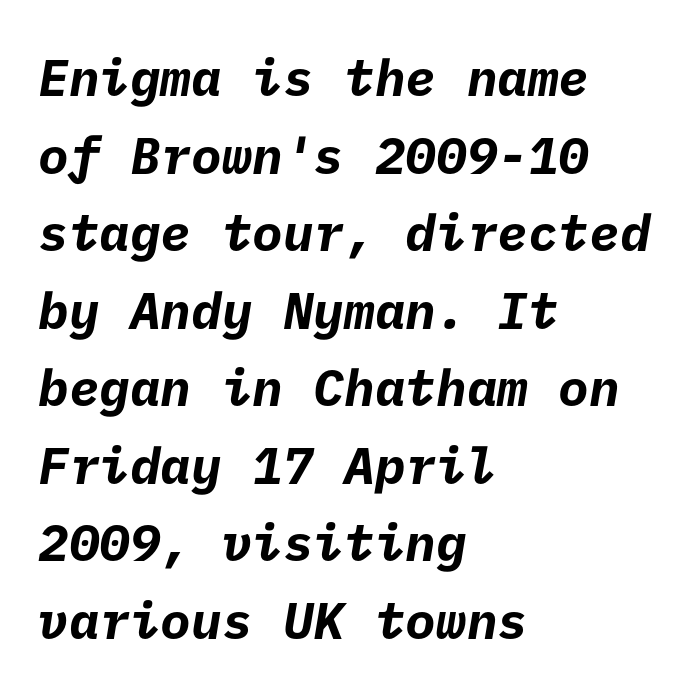
Q: Is the text bold? A: Yes.
Q: Is the typeface a serif or a sans-serif typeface? A: Sans-serif.
Q: Is the text underlined? A: No.
Q: How is the paragraph aligned? A: Left-aligned.
Q: Is the spacing between letters normal or unusually wide? A: Normal.
Q: Is the spacing between lines tight, normal or loose? A: Normal.
Q: Width (condensed, normal, or wide)? A: Normal.
Q: Stroke contrast? A: Low.
Q: x-height? A: Medium.
